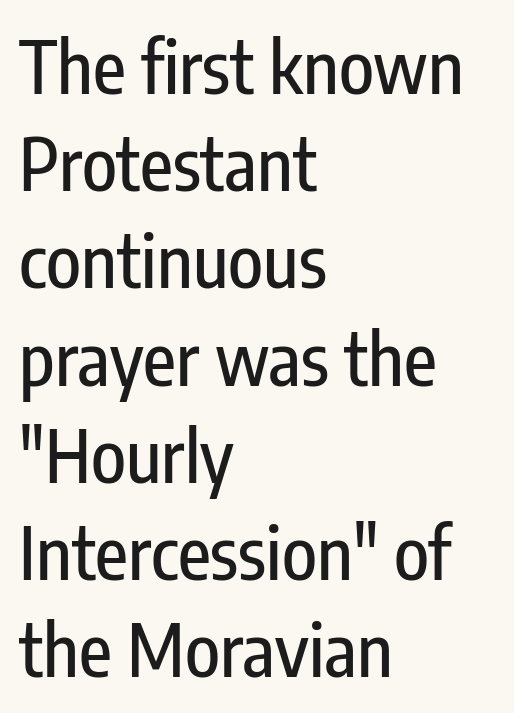
Q: Is the text italic (slanted)? A: No, it is upright.
Q: Is the typeface a serif or a sans-serif typeface? A: Sans-serif.
Q: Is the text underlined? A: No.
Q: How is the paragraph aligned? A: Left-aligned.
Q: Is the spacing between letters normal or unusually wide? A: Normal.
Q: Is the spacing between lines tight, normal or loose? A: Normal.
Q: Width (condensed, normal, or wide)? A: Condensed.
Q: Stroke contrast? A: Low.
Q: x-height? A: Medium.
Q: Monospaced? A: No.
